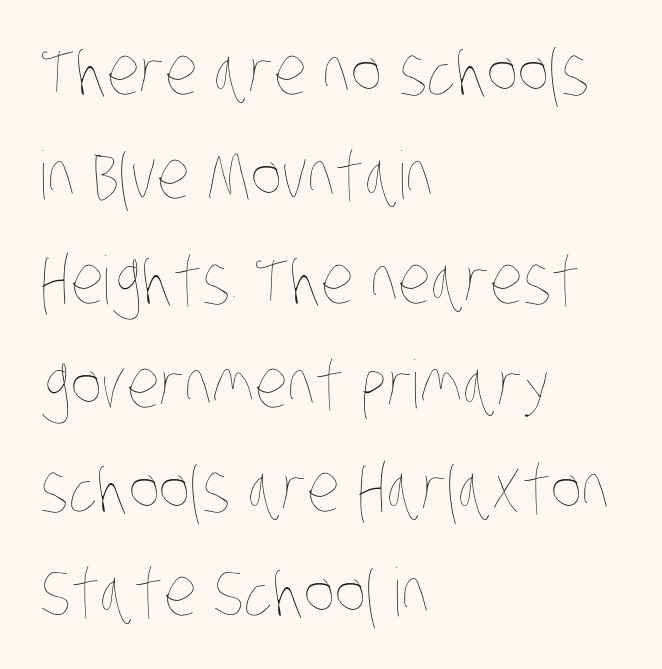
{"bold": "no", "weight": "thin", "width": "condensed", "stroke_contrast": "low", "x_height": "large", "monospaced": "no", "underline": "no", "align": "left", "line_spacing": "normal", "line_spacing_ratio": 1.58, "letter_spacing": "normal", "letter_spacing_em": 0.0, "glyph_px": 66}
